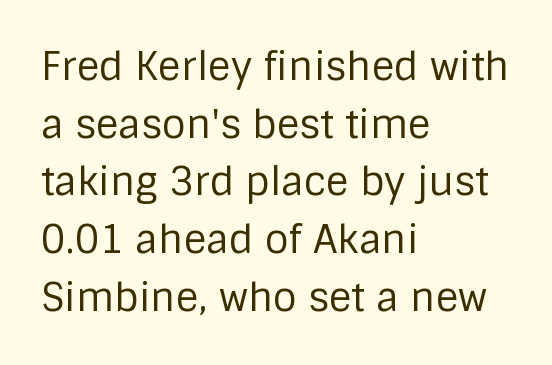
Q: Is the text bold? A: No.
Q: Is the text italic (slanted)? A: No, it is upright.
Q: Is the typeface a serif or a sans-serif typeface? A: Sans-serif.
Q: Is the text underlined? A: No.
Q: How is the paragraph aligned? A: Left-aligned.
Q: Is the spacing between letters normal or unusually wide? A: Normal.
Q: Is the spacing between lines tight, normal or loose? A: Normal.
Q: Width (condensed, normal, or wide)? A: Normal.
Q: Stroke contrast? A: Low.
Q: x-height? A: Large.
Q: Monospaced? A: No.
